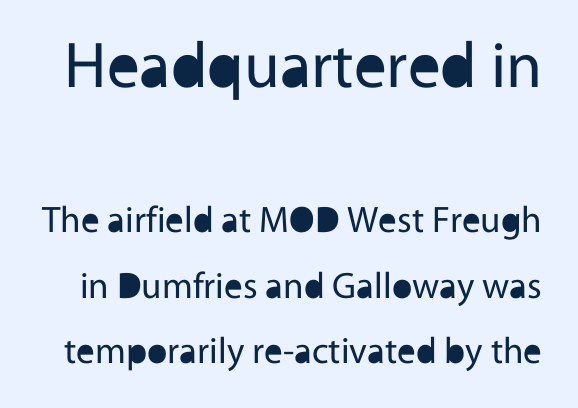
The image shows 65 px regular-weight sans-serif type, upright; set line spacing 1.77x, normal letter spacing, not underlined; the first (top) block is 1.76x larger; a medium x-height.
